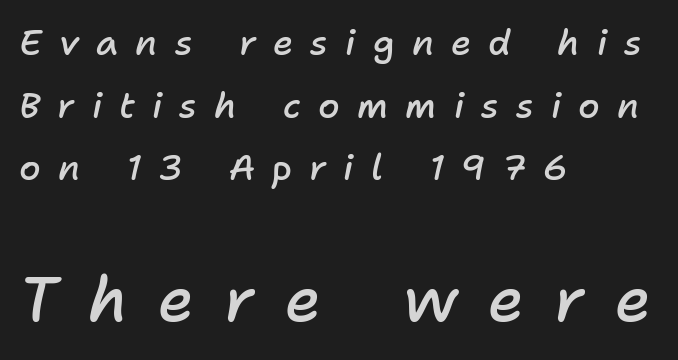
Q: Is the text bold? A: Semi-bold.
Q: Is the text italic (slanted)? A: Yes, it leans right by about 11 degrees.
Q: Is the text underlined? A: No.
Q: How is the paragraph aligned? A: Left-aligned.
Q: Is the spacing between letters normal or unusually wide? A: Unusually wide.
Q: Which block of text is set in a larger size, the first (top) or the second (bottom)? A: The second (bottom) one.
Q: Width (condensed, normal, or wide)? A: Normal.
Q: Stroke contrast? A: Low.
Q: x-height? A: Medium.
Q: Monospaced? A: No.
